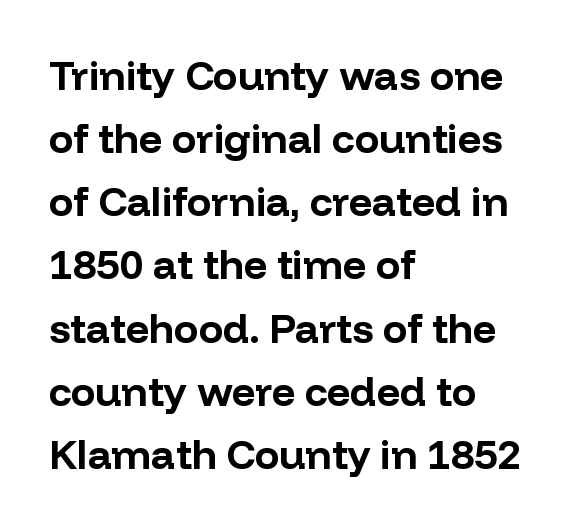
Q: Is the text bold? A: Yes.
Q: Is the text italic (slanted)? A: No, it is upright.
Q: Is the typeface a serif or a sans-serif typeface? A: Sans-serif.
Q: Is the text underlined? A: No.
Q: How is the paragraph aligned? A: Left-aligned.
Q: Is the spacing between letters normal or unusually wide? A: Normal.
Q: Is the spacing between lines tight, normal or loose? A: Normal.
Q: Width (condensed, normal, or wide)? A: Normal.
Q: Stroke contrast? A: Low.
Q: x-height? A: Medium.
Q: Monospaced? A: No.
